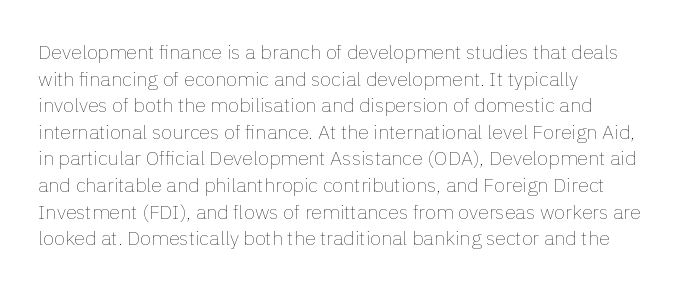
Q: Is the text bold? A: No.
Q: Is the text italic (slanted)? A: No, it is upright.
Q: Is the text underlined? A: No.
Q: How is the paragraph aligned? A: Left-aligned.
Q: Is the spacing between letters normal or unusually wide? A: Normal.
Q: Is the spacing between lines tight, normal or loose? A: Normal.
